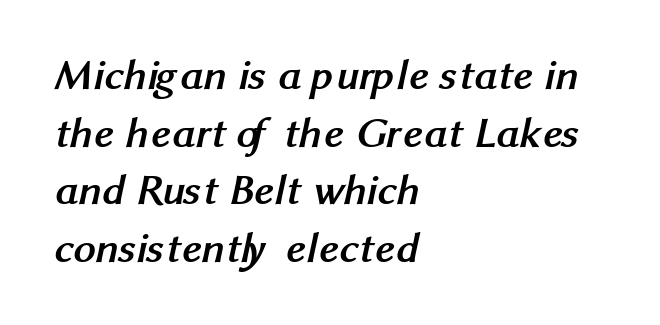
Has an underline been added? It has not. Font category for this specimen: sans-serif. Quick note: interline space is typical. Reading down the block, your eye returns to a fixed left position each line.
